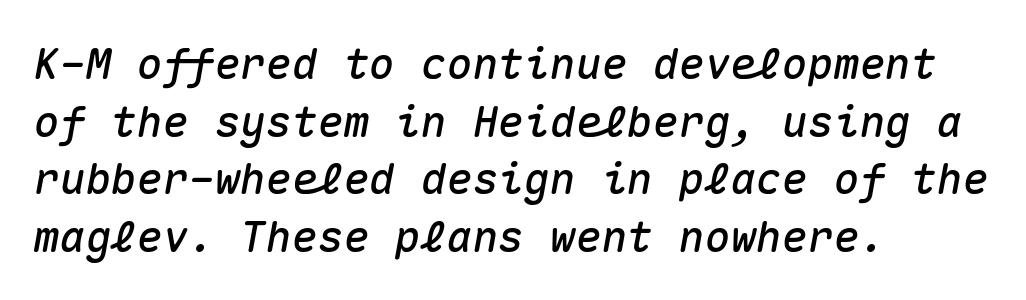
{"italic": "yes", "lean": "right", "slant_degrees": 10, "width": "normal", "stroke_contrast": "medium", "x_height": "medium", "monospaced": "yes", "underline": "no", "align": "left", "line_spacing": "normal", "line_spacing_ratio": 1.34, "letter_spacing": "normal", "letter_spacing_em": 0.0, "glyph_px": 43}
